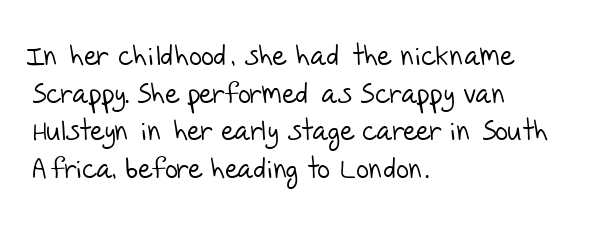
{"serif": "no", "bold": "no", "weight": "light", "width": "normal", "stroke_contrast": "low", "x_height": "large", "monospaced": "no", "underline": "no", "align": "left", "line_spacing": "normal", "line_spacing_ratio": 1.34, "letter_spacing": "normal", "letter_spacing_em": 0.0, "glyph_px": 28}
